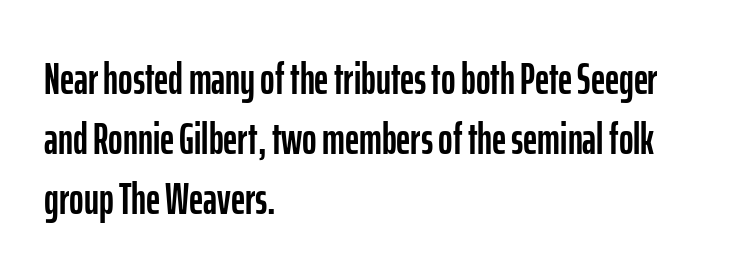
{"serif": "no", "italic": "no", "width": "condensed", "stroke_contrast": "low", "x_height": "medium", "monospaced": "no", "underline": "no", "align": "left", "line_spacing": "normal", "line_spacing_ratio": 1.36, "letter_spacing": "normal", "letter_spacing_em": 0.0, "glyph_px": 44}
